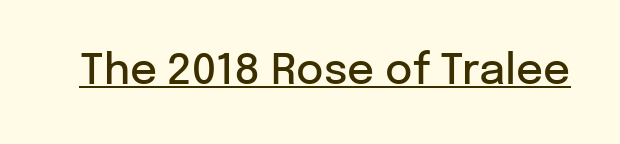
Q: Is the text bold? A: Semi-bold.
Q: Is the text italic (slanted)? A: No, it is upright.
Q: Is the typeface a serif or a sans-serif typeface? A: Sans-serif.
Q: Is the text underlined? A: Yes.
Q: Is the spacing between letters normal or unusually wide? A: Normal.
Q: Width (condensed, normal, or wide)? A: Normal.
Q: Stroke contrast? A: Low.
Q: x-height? A: Medium.
Q: Monospaced? A: No.
